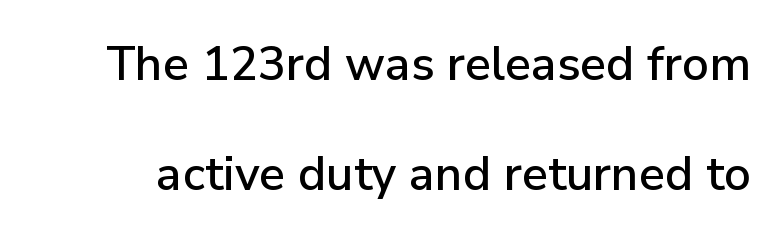
Varying glyph widths throughout — classic text-font behaviour. Quick note: not italic, upright. Observe the absence of serifs on each vertical stroke in this sample. Standard letterfit; no display-style spreading of the glyphs. Widely set lines give the paragraph a tall, airy silhouette. Descenders hang freely into open space.
